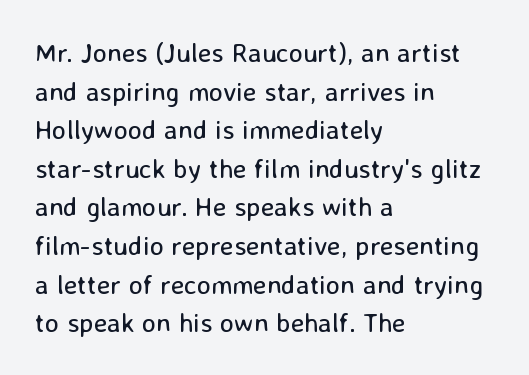
The image shows 27 px text type, upright; set left-aligned, normal line spacing (1.43x), normal letter spacing, not underlined.
